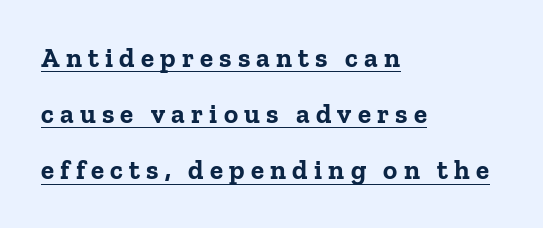
Glyph-to-glyph distance is far greater than everyday printed text. These lines are set flush left with a ragged right edge. The sample has been set heavy, in full bold. The words here are underlined. Designer's note — italics off, roman on. If you measured baseline to baseline, you'd find a long distance.
